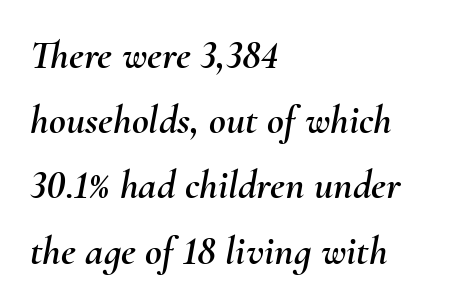
The image shows 41 px text type, italic (leaning right); set left-aligned, normal line spacing (1.59x), normal letter spacing, not underlined; medium stroke contrast and a small x-height.
